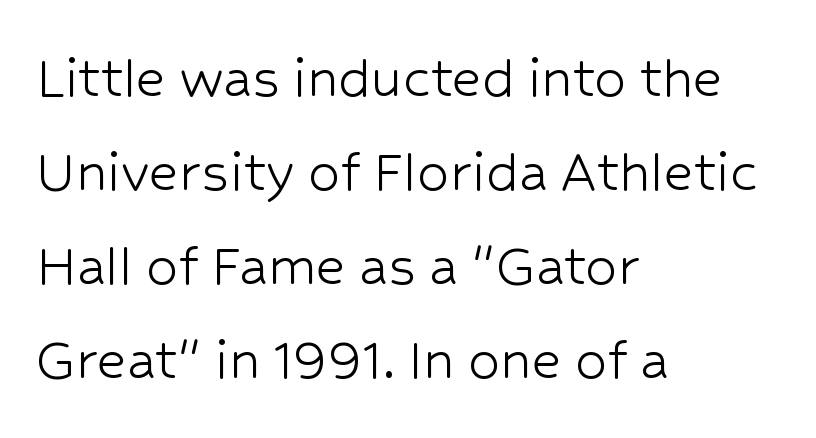
Q: Is the text bold? A: No.
Q: Is the text italic (slanted)? A: No, it is upright.
Q: Is the typeface a serif or a sans-serif typeface? A: Sans-serif.
Q: Is the text underlined? A: No.
Q: How is the paragraph aligned? A: Left-aligned.
Q: Is the spacing between letters normal or unusually wide? A: Normal.
Q: Is the spacing between lines tight, normal or loose? A: Normal.
Q: Width (condensed, normal, or wide)? A: Normal.
Q: Stroke contrast? A: Low.
Q: x-height? A: Medium.
Q: Monospaced? A: No.
